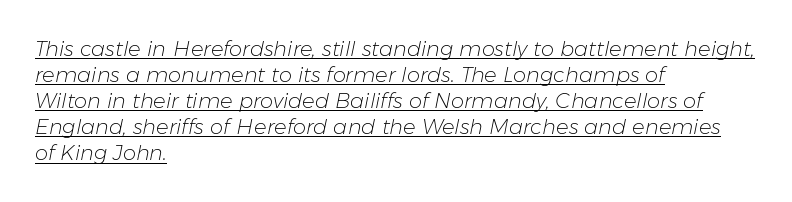
Q: Is the text bold? A: No.
Q: Is the text italic (slanted)? A: Yes, it leans right by about 11 degrees.
Q: Is the text underlined? A: Yes.
Q: How is the paragraph aligned? A: Left-aligned.
Q: Is the spacing between letters normal or unusually wide? A: Normal.
